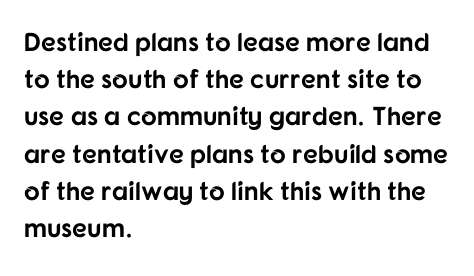
The image shows 26 px bold type, upright; set left-aligned, normal line spacing (1.43x), normal letter spacing, not underlined.
